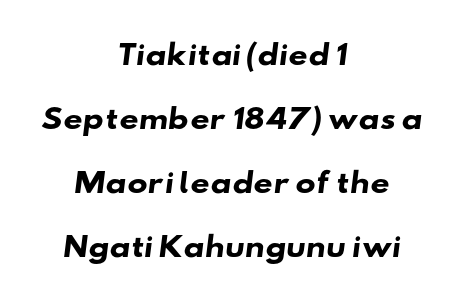
Q: Is the text bold? A: Yes.
Q: Is the text underlined? A: No.
Q: How is the paragraph aligned? A: Centered.
Q: Is the spacing between letters normal or unusually wide? A: Normal.
Q: Is the spacing between lines tight, normal or loose? A: Loose.
